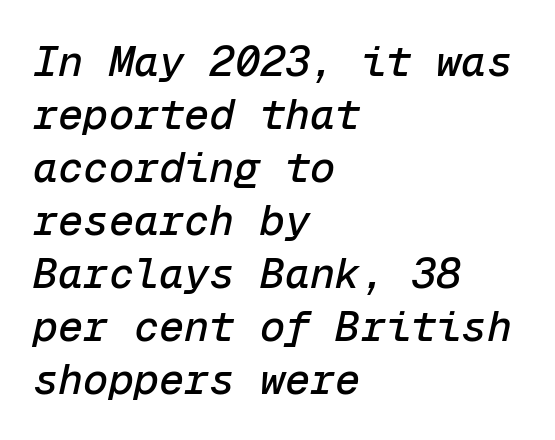
The letters march in equal steps, a hallmark of fixed-pitch type. All the whitespace from short lines collects on the right. When letters slant like this, we call the style italic. You could call the tracking neutral — neither tight nor loose. Honestly, the row spacing looks completely unremarkable.
